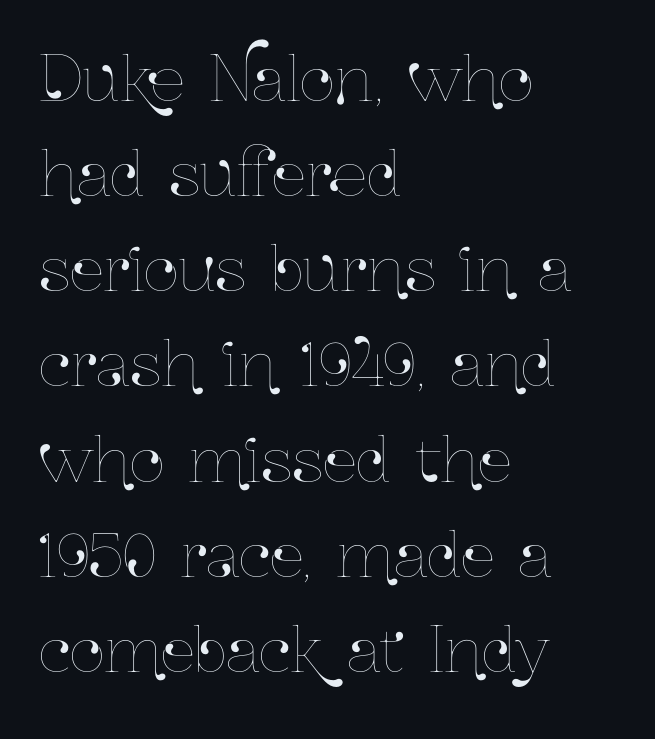
{"italic": "no", "width": "condensed", "stroke_contrast": "low", "x_height": "medium", "monospaced": "no", "underline": "no", "align": "left", "line_spacing": "normal", "line_spacing_ratio": 1.56, "letter_spacing": "normal", "letter_spacing_em": 0.0, "glyph_px": 61}
